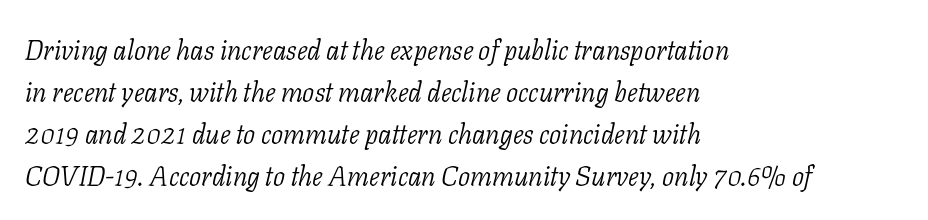
Q: Is the text bold? A: No.
Q: Is the text italic (slanted)? A: Yes, it leans right by about 11 degrees.
Q: Is the text underlined? A: No.
Q: How is the paragraph aligned? A: Left-aligned.
Q: Is the spacing between letters normal or unusually wide? A: Normal.
Q: Is the spacing between lines tight, normal or loose? A: Normal.
